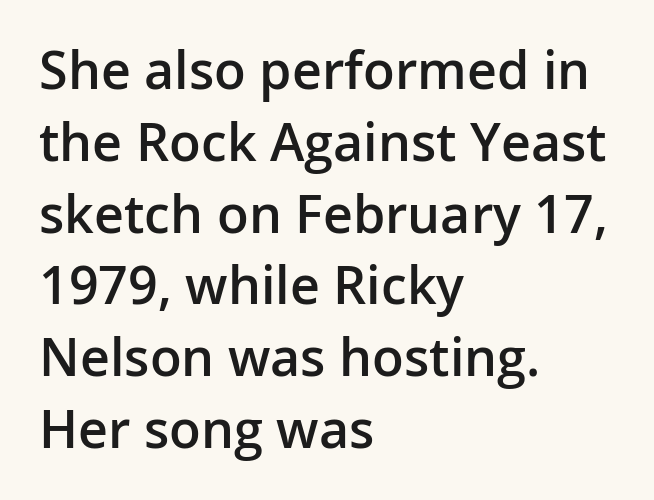
Q: Is the text bold? A: Semi-bold.
Q: Is the text italic (slanted)? A: No, it is upright.
Q: Is the typeface a serif or a sans-serif typeface? A: Sans-serif.
Q: Is the text underlined? A: No.
Q: How is the paragraph aligned? A: Left-aligned.
Q: Is the spacing between letters normal or unusually wide? A: Normal.
Q: Is the spacing between lines tight, normal or loose? A: Normal.
Q: Width (condensed, normal, or wide)? A: Normal.
Q: Stroke contrast? A: Low.
Q: x-height? A: Medium.
Q: Monospaced? A: No.
